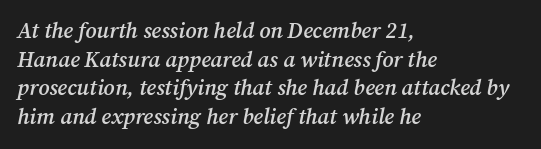
{"italic": "yes", "lean": "right", "slant_degrees": 12, "bold": "semi", "underline": "no", "align": "left", "line_spacing": "normal", "line_spacing_ratio": 1.3, "letter_spacing": "normal", "letter_spacing_em": 0.0, "glyph_px": 22}
